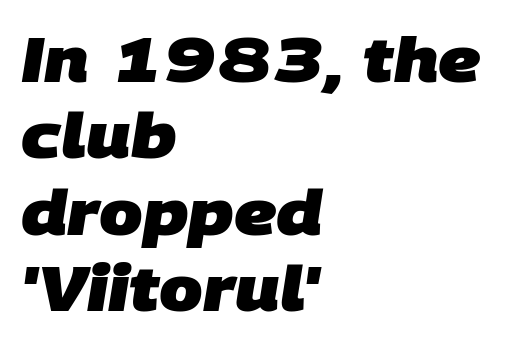
{"serif": "no", "bold": "yes", "weight": "heavy", "width": "normal", "stroke_contrast": "low", "x_height": "large", "monospaced": "no", "underline": "no", "align": "left", "line_spacing_ratio": 1.23, "letter_spacing": "normal", "letter_spacing_em": 0.0, "glyph_px": 62}
